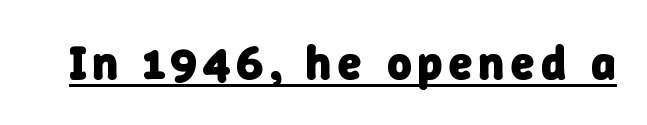
Q: Is the text bold? A: Yes.
Q: Is the typeface a serif or a sans-serif typeface? A: Sans-serif.
Q: Is the text underlined? A: Yes.
Q: Width (condensed, normal, or wide)? A: Normal.
Q: Stroke contrast? A: Low.
Q: x-height? A: Medium.
Q: Monospaced? A: No.
